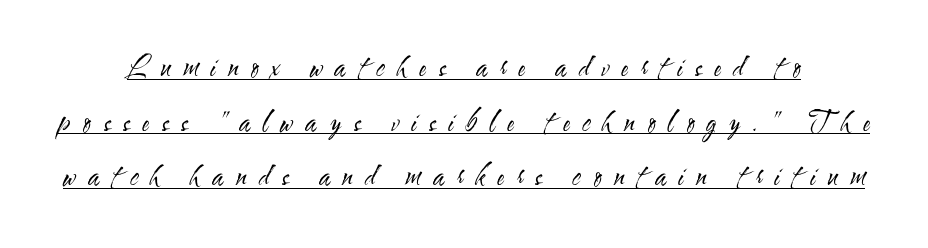
{"bold": "no", "underline": "yes", "line_spacing": "loose", "line_spacing_ratio": 2.02, "letter_spacing": "wide", "letter_spacing_em": 0.46, "glyph_px": 27}
